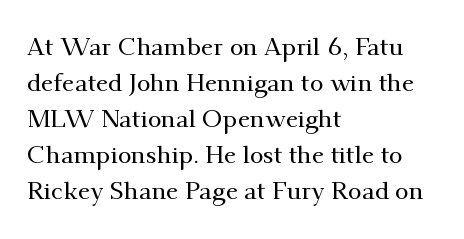
{"italic": "no", "underline": "no", "align": "left", "line_spacing": "normal", "line_spacing_ratio": 1.44, "letter_spacing": "normal", "letter_spacing_em": 0.0, "glyph_px": 25}
